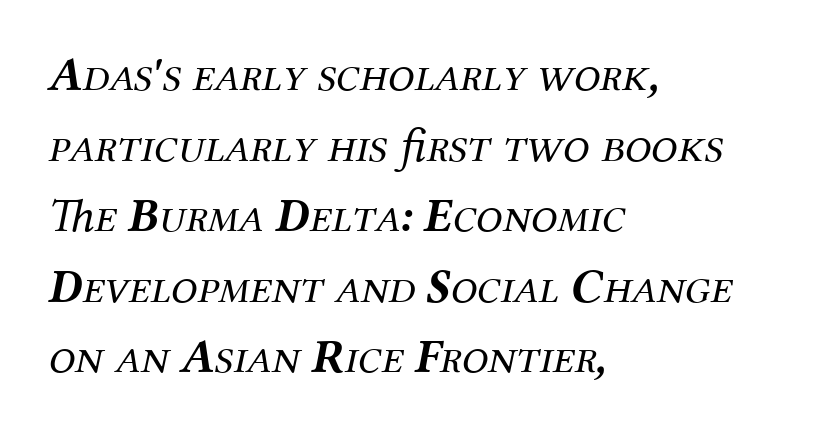
Q: Is the text bold? A: No.
Q: Is the text italic (slanted)? A: Yes, it leans right by about 12 degrees.
Q: Is the typeface a serif or a sans-serif typeface? A: Serif.
Q: Is the text underlined? A: No.
Q: How is the paragraph aligned? A: Left-aligned.
Q: Is the spacing between letters normal or unusually wide? A: Normal.
Q: Is the spacing between lines tight, normal or loose? A: Normal.
Q: Width (condensed, normal, or wide)? A: Normal.
Q: Stroke contrast? A: Medium.
Q: x-height? A: Medium.
Q: Monospaced? A: No.
